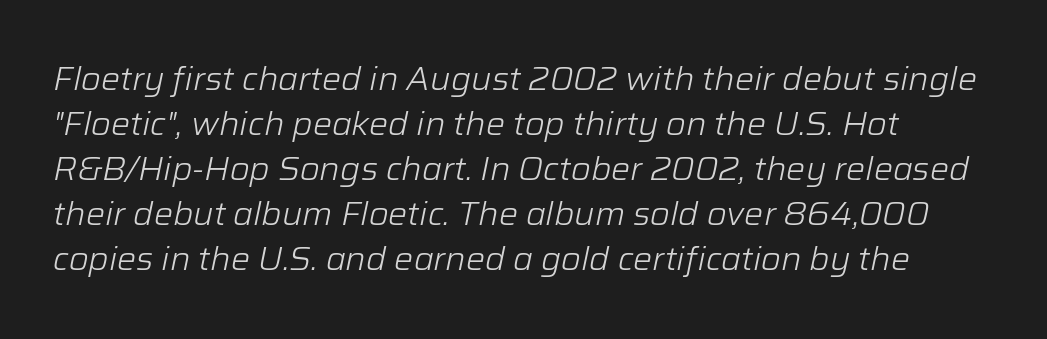
{"italic": "yes", "lean": "right", "slant_degrees": 12, "bold": "no", "weight": "light", "width": "normal", "stroke_contrast": "low", "x_height": "medium", "monospaced": "no", "underline": "no", "align": "left", "line_spacing": "normal", "line_spacing_ratio": 1.41, "letter_spacing": "normal", "letter_spacing_em": 0.0, "glyph_px": 32}
